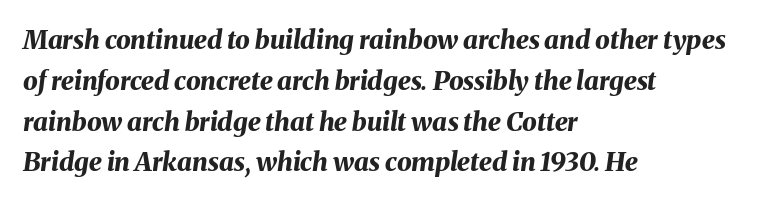
Q: Is the text bold? A: Yes.
Q: Is the text italic (slanted)? A: Yes, it leans right by about 8 degrees.
Q: Is the text underlined? A: No.
Q: How is the paragraph aligned? A: Left-aligned.
Q: Is the spacing between letters normal or unusually wide? A: Normal.
Q: Is the spacing between lines tight, normal or loose? A: Normal.
